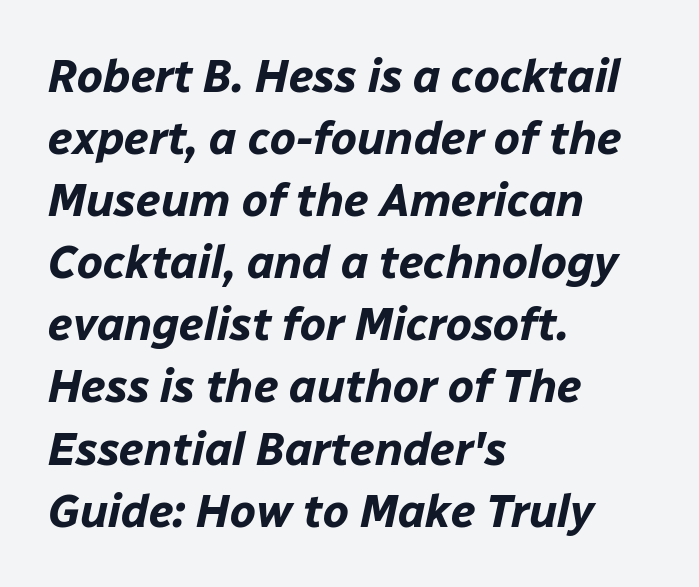
Q: Is the text bold? A: Yes.
Q: Is the text italic (slanted)? A: Yes, it leans right by about 12 degrees.
Q: Is the text underlined? A: No.
Q: How is the paragraph aligned? A: Left-aligned.
Q: Is the spacing between letters normal or unusually wide? A: Normal.
Q: Is the spacing between lines tight, normal or loose? A: Normal.
Q: Width (condensed, normal, or wide)? A: Normal.
Q: Stroke contrast? A: Low.
Q: x-height? A: Medium.
Q: Monospaced? A: No.
